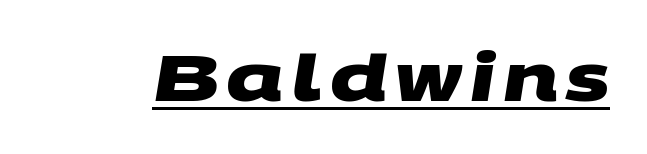
{"serif": "no", "bold": "yes", "weight": "heavy", "width": "wide", "stroke_contrast": "medium", "x_height": "large", "monospaced": "no", "underline": "yes", "glyph_px": 65}
